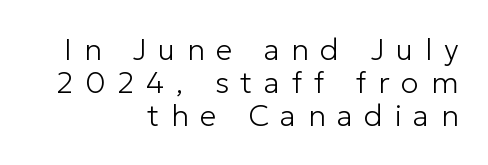
{"serif": "no", "italic": "no", "bold": "no", "weight": "light", "width": "normal", "stroke_contrast": "low", "x_height": "medium", "monospaced": "no", "underline": "no", "align": "right", "line_spacing": "tight", "line_spacing_ratio": 1.1, "letter_spacing": "wide", "letter_spacing_em": 0.39, "glyph_px": 30}
